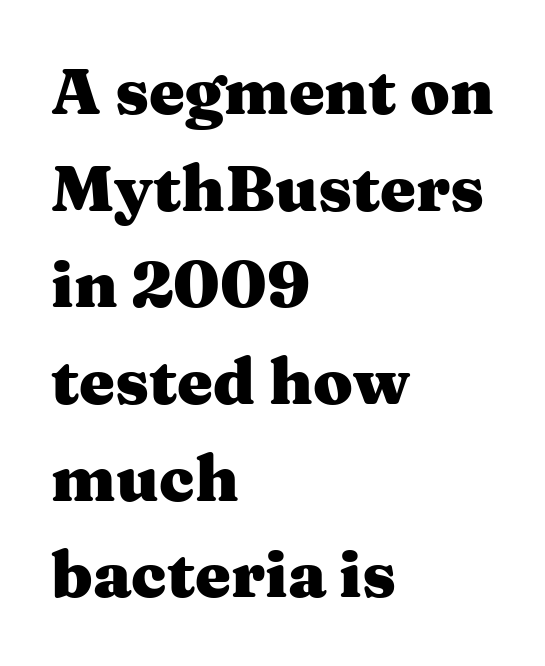
Q: Is the text bold? A: Yes.
Q: Is the text italic (slanted)? A: No, it is upright.
Q: Is the typeface a serif or a sans-serif typeface? A: Serif.
Q: Is the text underlined? A: No.
Q: How is the paragraph aligned? A: Left-aligned.
Q: Is the spacing between letters normal or unusually wide? A: Normal.
Q: Is the spacing between lines tight, normal or loose? A: Normal.
Q: Width (condensed, normal, or wide)? A: Wide.
Q: Stroke contrast? A: Medium.
Q: x-height? A: Medium.
Q: Monospaced? A: No.
